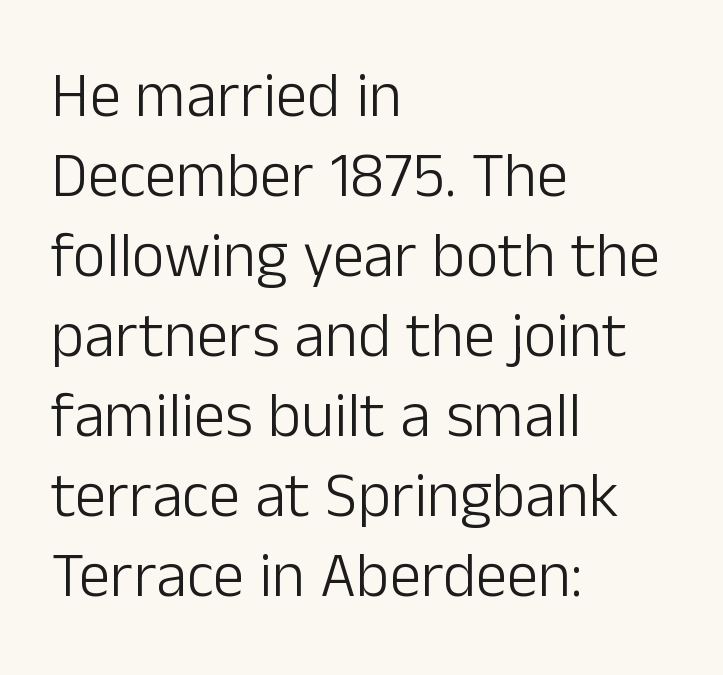
The image shows 63 px light sans-serif type, upright; set left-aligned, normal line spacing (1.27x), normal letter spacing, not underlined; low stroke contrast and a medium x-height.
